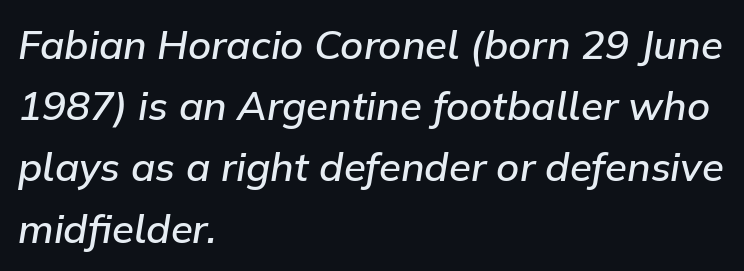
Would a proofreader flag this as italicized? Yes. Each word holds together tightly as a unit, with standard inter-letter gaps. The letters advance in unequal steps, a hallmark of proportional type. The sample has been set in demibold, a notch under bold.
